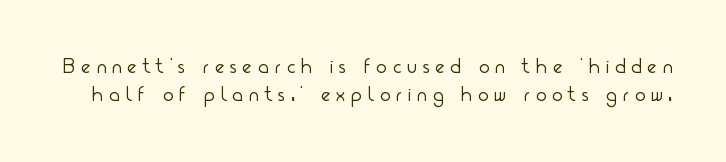
{"italic": "no", "bold": "no", "underline": "no", "line_spacing": "normal", "line_spacing_ratio": 1.29, "letter_spacing": "wide", "letter_spacing_em": 0.28, "glyph_px": 22}
